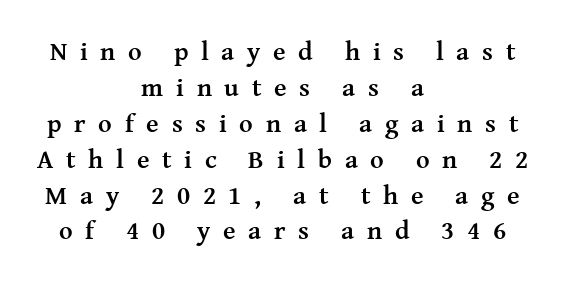
Q: Is the text bold? A: Yes.
Q: Is the text italic (slanted)? A: No, it is upright.
Q: Is the text underlined? A: No.
Q: How is the paragraph aligned? A: Centered.
Q: Is the spacing between letters normal or unusually wide? A: Unusually wide.
Q: Is the spacing between lines tight, normal or loose? A: Normal.
